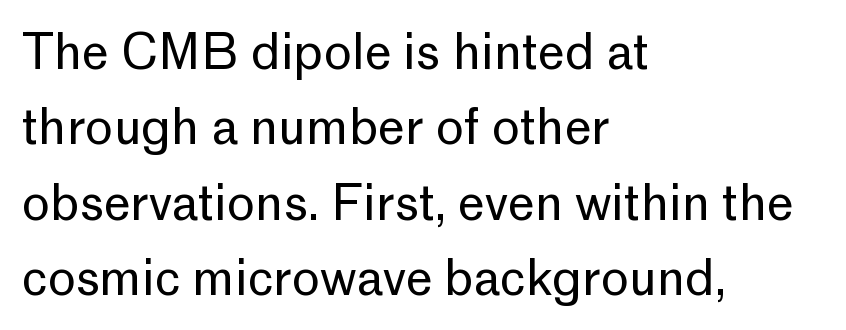
The cut favours lightness, reaching ordinary text weight at its darkest. Unlike a traditional serif, this face leaves its strokes unadorned. Each letter keeps its own natural width here, so spacing adapts to shape. Posture: straight, roman, zero tilt. Quick note: underline off. Line beginnings align vertically; line endings do not.
